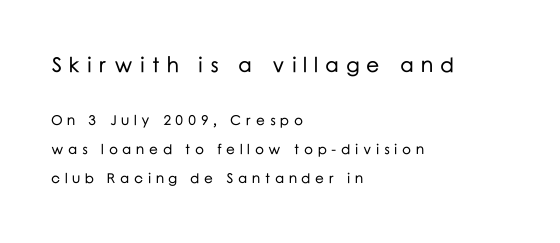
{"italic": "no", "underline": "no", "align": "left", "line_spacing": "loose", "line_spacing_ratio": 2.07, "letter_spacing": "wide", "letter_spacing_em": 0.33, "larger_block": "first", "size_ratio": 1.5, "glyph_px": 21}
